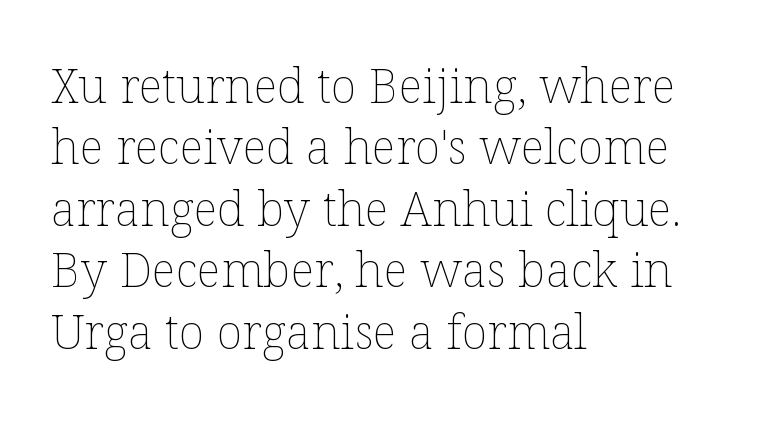
Does extra space separate the letters? No, they use regular spacing. Nobody drew a line under any word here. Posture: upright roman. Regarding leading, the lines here are spaced in the standard way. Notice how the passage keeps a crisp vertical edge on the left only.
